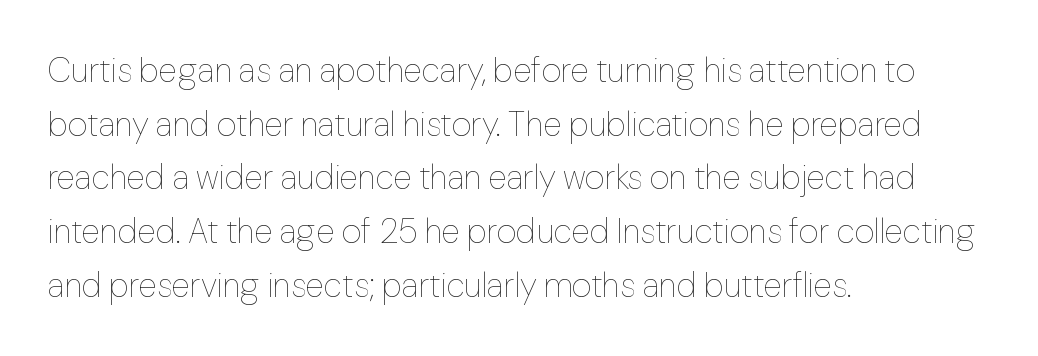
The image shows 34 px thin type, upright; set left-aligned, normal line spacing (1.58x), normal letter spacing, not underlined; low stroke contrast and a medium x-height.
